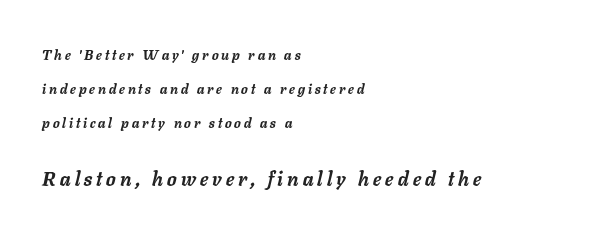
The image shows 20 px bold type, italic (leaning right); set left-aligned, loose line spacing (2.43x), unusually wide letter spacing (+0.21 em), not underlined; the second (bottom) block is 1.43x larger.
